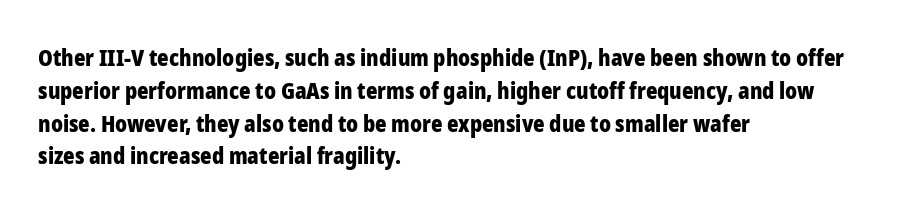
The image shows 22 px bold type, upright; set left-aligned, normal line spacing (1.49x), normal letter spacing, not underlined.
